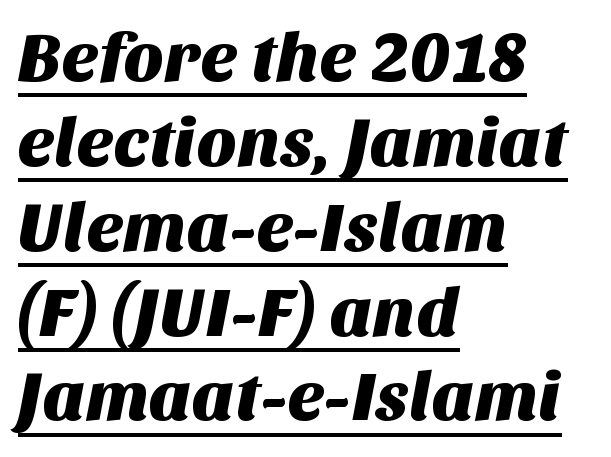
{"serif": "no", "width": "normal", "stroke_contrast": "medium", "x_height": "large", "monospaced": "no", "underline": "yes", "align": "left", "line_spacing_ratio": 1.23, "letter_spacing": "normal", "letter_spacing_em": 0.0, "glyph_px": 69}
